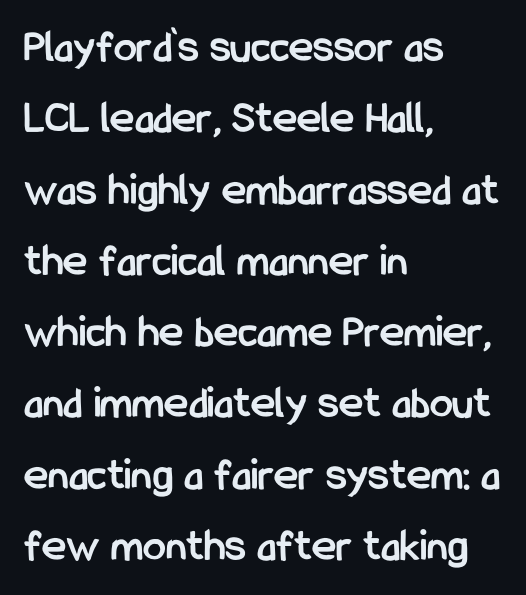
The image shows 46 px semibold, condensed sans-serif type, upright; set left-aligned, normal line spacing (1.55x), normal letter spacing, not underlined; low stroke contrast and a medium x-height.
